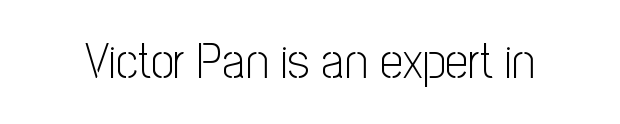
{"serif": "no", "italic": "no", "bold": "no", "weight": "light", "width": "condensed", "stroke_contrast": "low", "x_height": "medium", "monospaced": "no", "underline": "no", "letter_spacing": "normal", "letter_spacing_em": 0.0, "glyph_px": 51}
